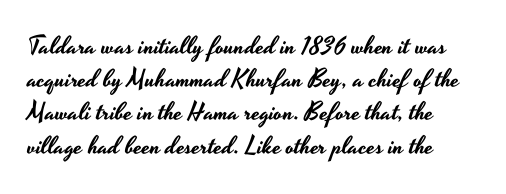
Q: Is the text italic (slanted)? A: Yes.
Q: Is the text underlined? A: No.
Q: Is the spacing between letters normal or unusually wide? A: Normal.
Q: Is the spacing between lines tight, normal or loose? A: Normal.
